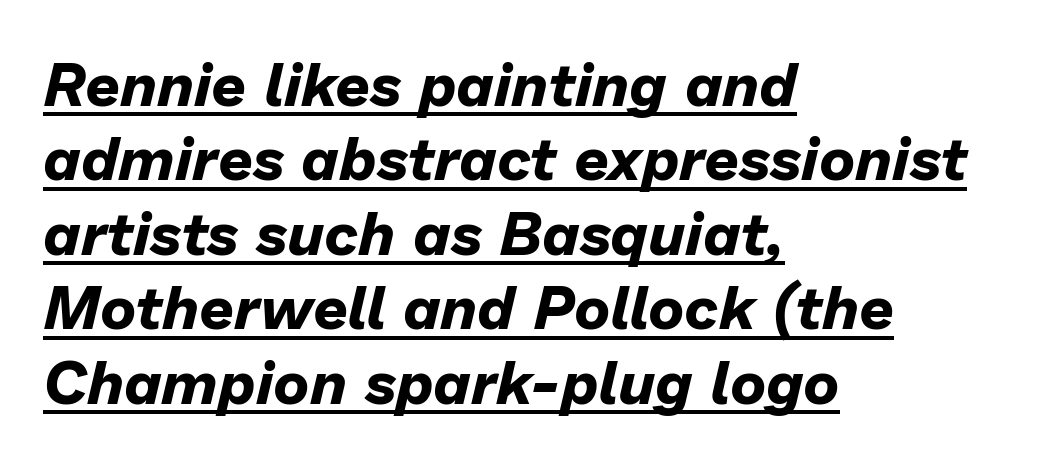
The image shows 61 px bold type, italic (leaning right); set left-aligned, line spacing 1.22x, normal letter spacing, underlined; low stroke contrast and a medium x-height.
